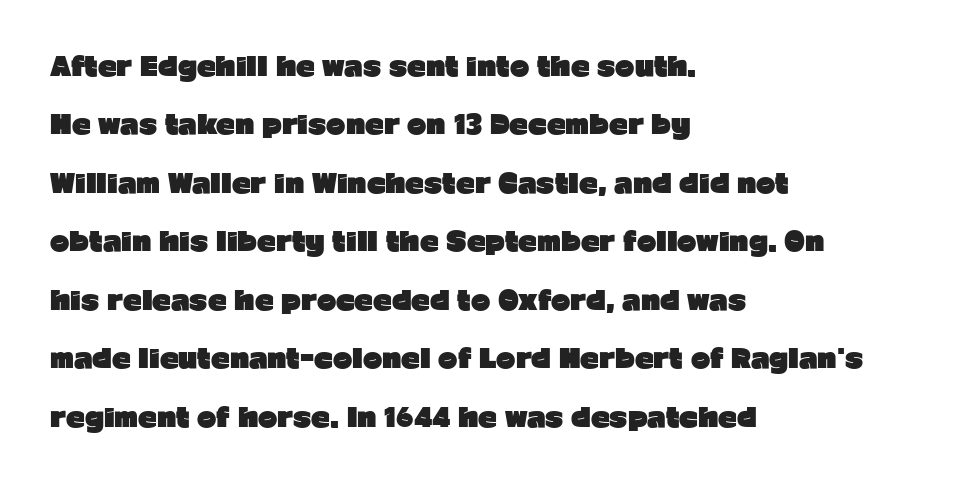
The image shows 26 px bold type, upright; set left-aligned, loose line spacing (2.25x), normal letter spacing, not underlined.
